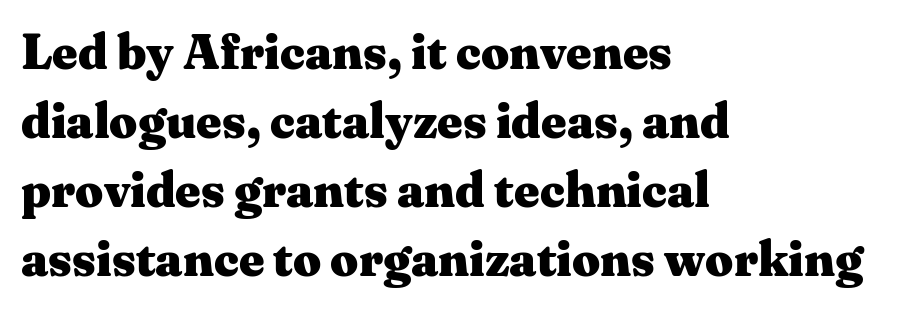
The image shows 49 px heavy, wide serif type, upright; set left-aligned, normal line spacing (1.41x), normal letter spacing, not underlined; medium stroke contrast and a medium x-height.
